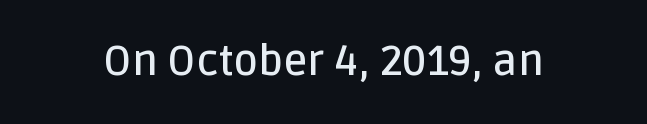
The image shows 42 px semibold sans-serif type, upright; set normal letter spacing, not underlined; low stroke contrast and a large x-height.
